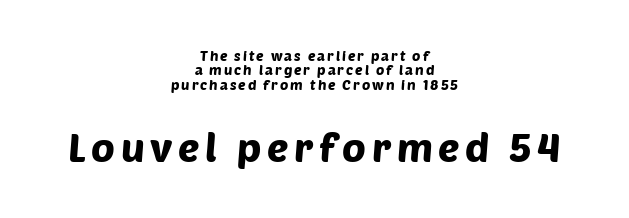
Q: Is the typeface a serif or a sans-serif typeface? A: Sans-serif.
Q: Is the text underlined? A: No.
Q: How is the paragraph aligned? A: Centered.
Q: Is the spacing between lines tight, normal or loose? A: Tight.
Q: Which block of text is set in a larger size, the first (top) or the second (bottom)? A: The second (bottom) one.
Q: Width (condensed, normal, or wide)? A: Normal.
Q: Stroke contrast? A: Low.
Q: x-height? A: Large.
Q: Monospaced? A: No.
